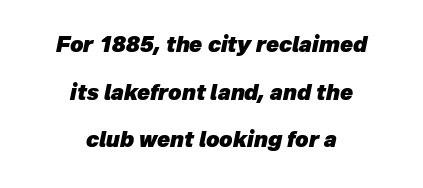
The type is set solid horizontally, with unmodified tracking. The passage shown stacks its lines with a broad gap. Nobody drew a line under any word here. These words are printed bold, with thick strokes throughout. The glyphs look as if they've been sheared to an angle. Notice how the passage keeps no hard edge, just a central spine.
